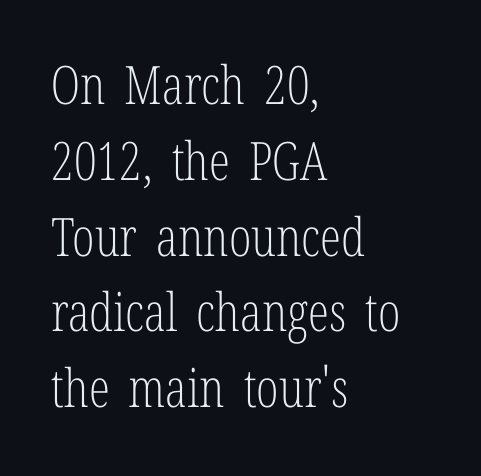
Any mark beneath the type? The region is blank. Here the designer chose a conventional face with non-uniform glyph widths. This sample keeps an unexceptional amount of space between lines. Italic? Not at all — the glyphs are vertical. Counters stay open thanks to moderate or lighter strokes. This rendering employs a face with finishing strokes, i.e., a serif.
